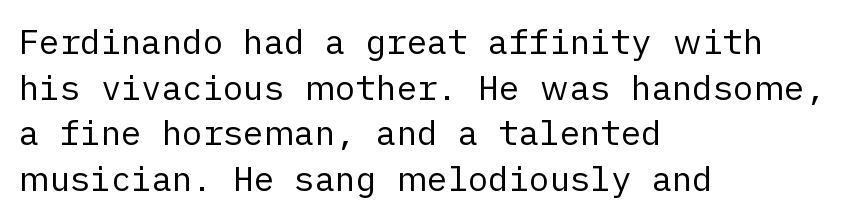
Posture: vertical. The typesetter chose a ragged-right arrangement here. Plain, unruled lines of type. Default kerning and tracking; the words read as compact shapes. In terms of letterform style, serifs are entirely absent. Line spacing here is normal.
